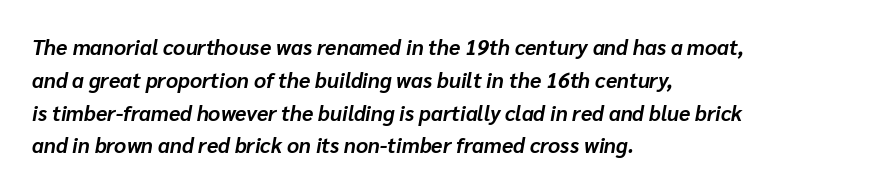
{"italic": "yes", "lean": "right", "slant_degrees": 10, "bold": "yes", "underline": "no", "align": "left", "line_spacing": "normal", "line_spacing_ratio": 1.56, "letter_spacing": "normal", "letter_spacing_em": 0.0, "glyph_px": 21}
